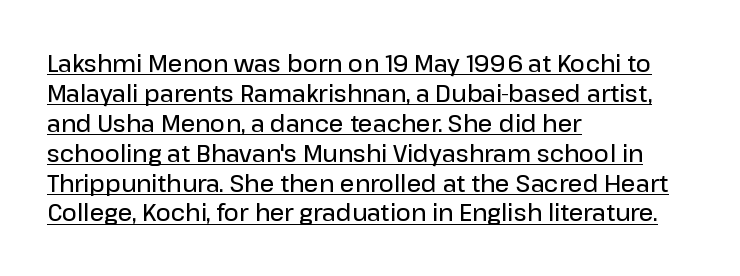
Caption: multi-line text, flush left, ragged right. The glyphs are accompanied by a horizontal stroke just below them. Students, note that the glyphs here touch the page at normal intervals. The characters look somewhat weighty, a semibold short of true bold. Posture: straight, roman, zero tilt. Successive baselines arrive at the customary interval.
